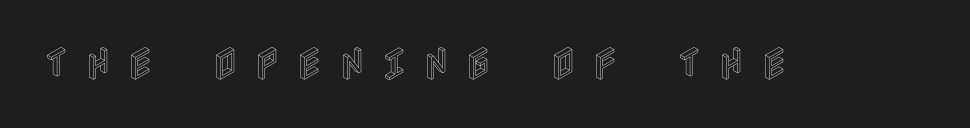
The image shows 36 px condensed type, upright; set unusually wide letter spacing (+0.44 em), not underlined; a large x-height.
